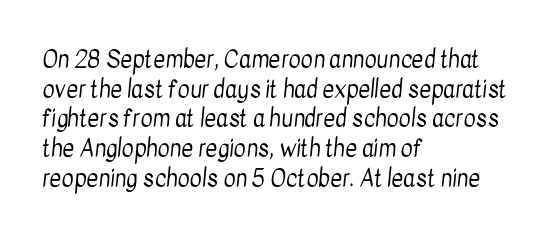
{"bold": "no", "underline": "no", "align": "left", "line_spacing": "normal", "line_spacing_ratio": 1.29, "letter_spacing": "normal", "letter_spacing_em": 0.0, "glyph_px": 23}
